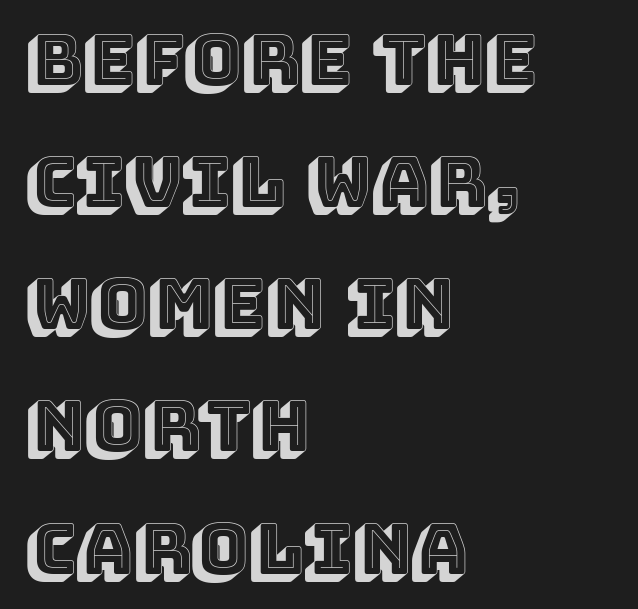
{"italic": "no", "width": "normal", "x_height": "large", "monospaced": "no", "underline": "no", "align": "left", "line_spacing_ratio": 1.77, "letter_spacing": "normal", "letter_spacing_em": 0.0, "glyph_px": 69}
